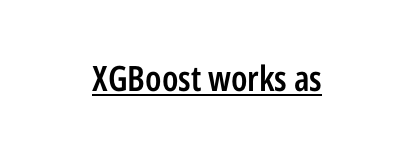
{"serif": "no", "italic": "no", "bold": "semi", "weight": "semibold", "width": "condensed", "stroke_contrast": "low", "x_height": "medium", "monospaced": "no", "underline": "yes", "align": "center", "letter_spacing": "normal", "letter_spacing_em": 0.0, "glyph_px": 35}
